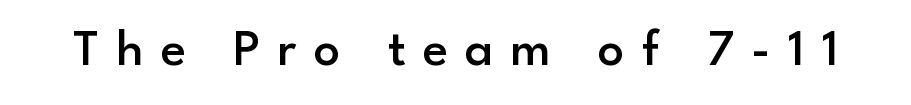
The image shows 52 px semibold sans-serif type, upright; set unusually wide letter spacing (+0.33 em), not underlined; low stroke contrast and a small x-height.
